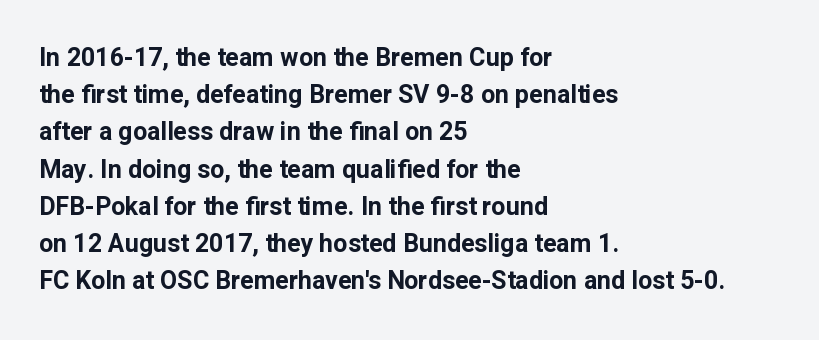
{"italic": "no", "bold": "yes", "underline": "no", "align": "left", "line_spacing": "normal", "line_spacing_ratio": 1.49, "letter_spacing": "normal", "letter_spacing_em": 0.0, "glyph_px": 25}
